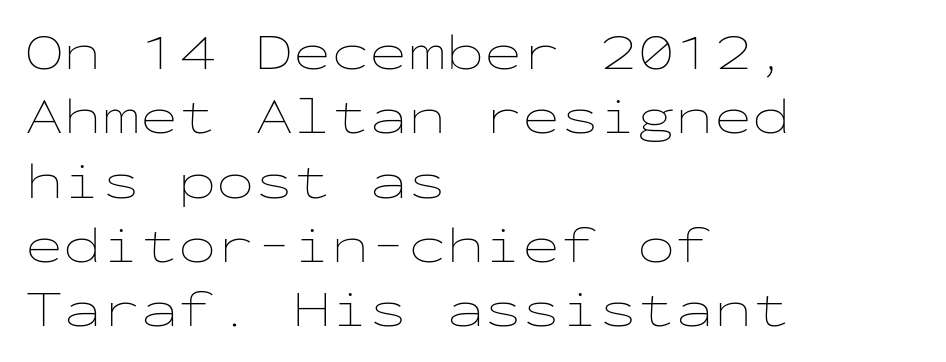
The image shows 51 px thin, wide type, upright, monospaced; set left-aligned, normal line spacing (1.26x), normal letter spacing, not underlined; low stroke contrast and a medium x-height.
